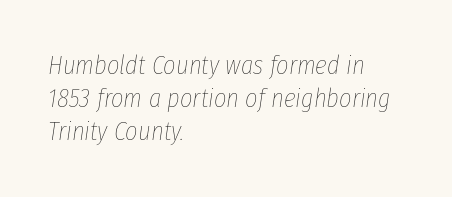
The face used here is rendered with its standard letterfit. Nothing heavy about these letters — not bold at all. Quick note: italic. Line beginnings align vertically; line endings do not. Quick note: underline off.
